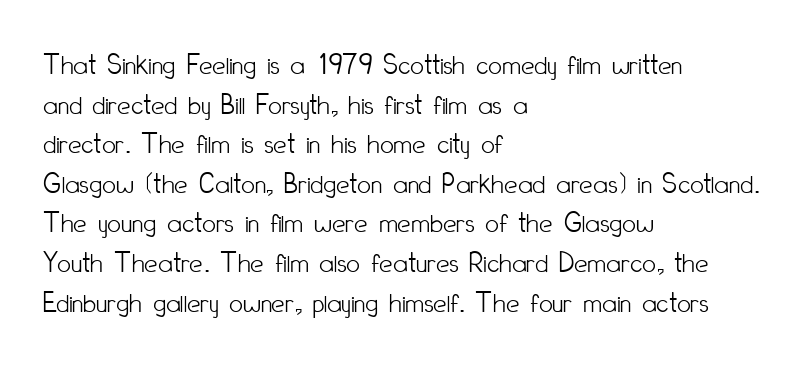
The passage is arranged the way most books set body copy — flush left. The space beneath each line is pristine and unruled. The strokes carry an ordinary text weight at most. Do the characters align in a grid? No, the font is proportional.
